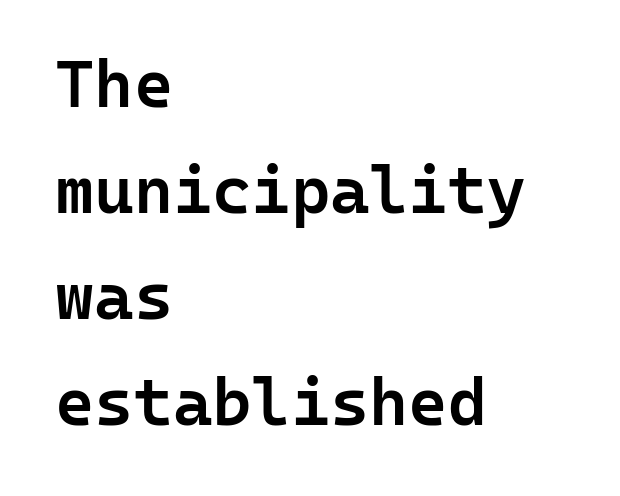
The image shows 67 px semibold sans-serif type, upright, monospaced; set left-aligned, normal line spacing (1.58x), normal letter spacing, not underlined; low stroke contrast and a medium x-height.
